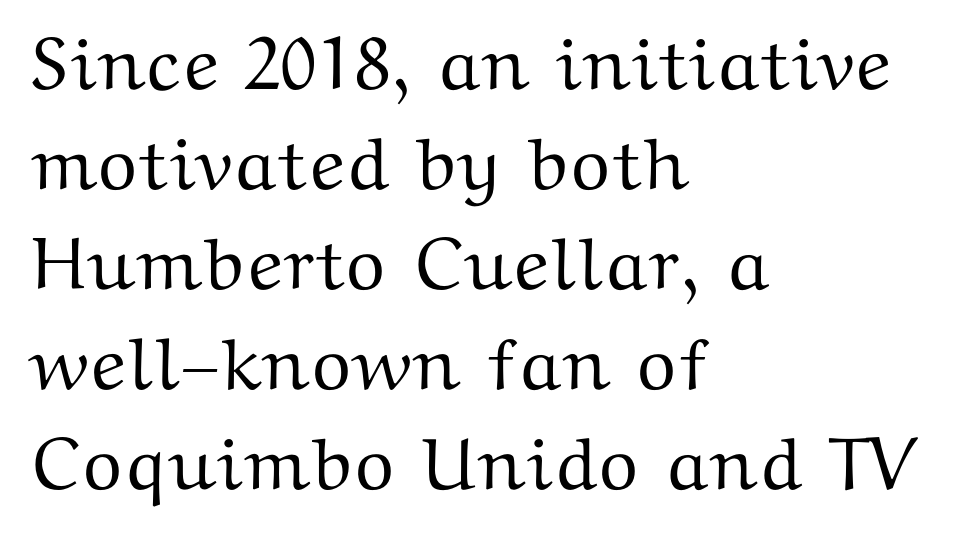
The image shows 74 px wide serif type, upright; set left-aligned, normal line spacing (1.35x), normal letter spacing, not underlined; medium stroke contrast and a medium x-height.
